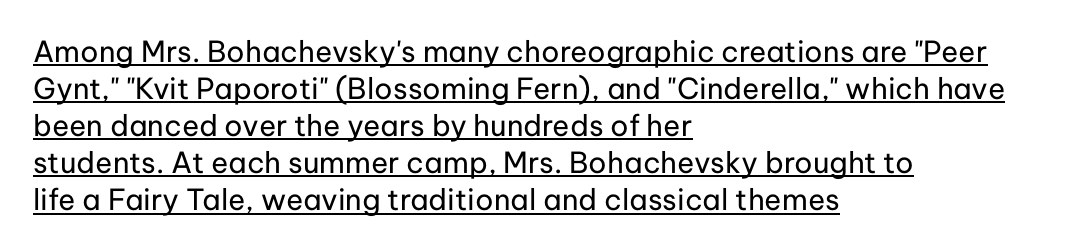
{"serif": "no", "italic": "no", "bold": "no", "weight": "regular", "width": "normal", "stroke_contrast": "low", "x_height": "medium", "monospaced": "no", "underline": "yes", "align": "left", "line_spacing": "normal", "line_spacing_ratio": 1.28, "letter_spacing": "normal", "letter_spacing_em": 0.0, "glyph_px": 29}
